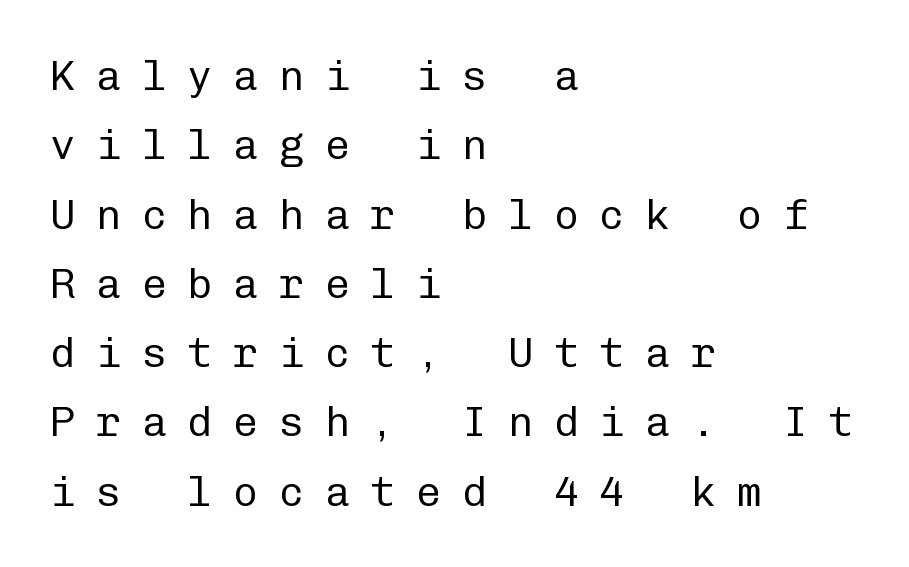
The image shows 42 px regular-weight sans-serif type, upright, monospaced; set left-aligned, normal line spacing (1.65x), unusually wide letter spacing (+0.49 em), not underlined; low stroke contrast and a medium x-height.
